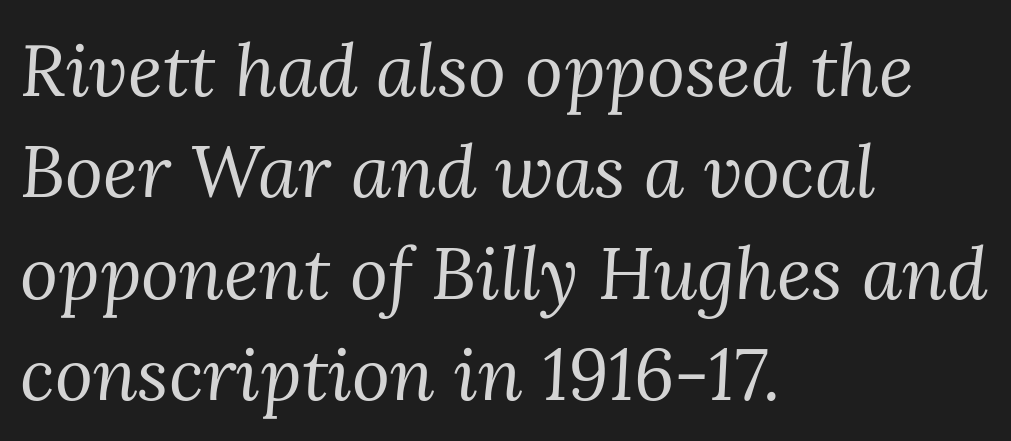
{"serif": "yes", "italic": "yes", "lean": "right", "slant_degrees": 3, "bold": "no", "weight": "regular", "width": "normal", "stroke_contrast": "medium", "x_height": "medium", "monospaced": "no", "underline": "no", "align": "left", "line_spacing": "normal", "line_spacing_ratio": 1.39, "letter_spacing": "normal", "letter_spacing_em": 0.0, "glyph_px": 73}
